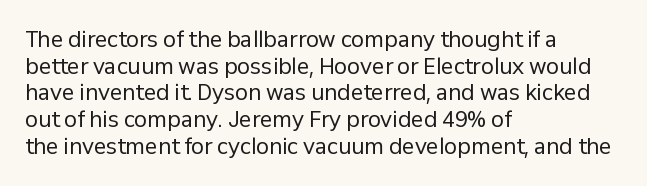
Summary of weight: not heavy and not bold. The vertical gap from one line to the next is medium. The type is set solid horizontally, with unmodified tracking. No italicization has been applied; the sample stays upright. The paragraph shown leans on its left margin. The gap between lines stays unmarked.
